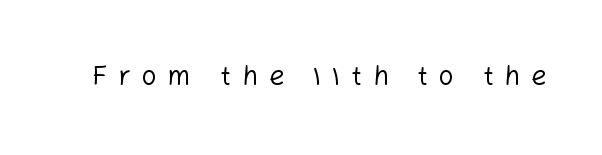
{"italic": "no", "bold": "no", "underline": "no", "letter_spacing": "wide", "letter_spacing_em": 0.41, "glyph_px": 27}
